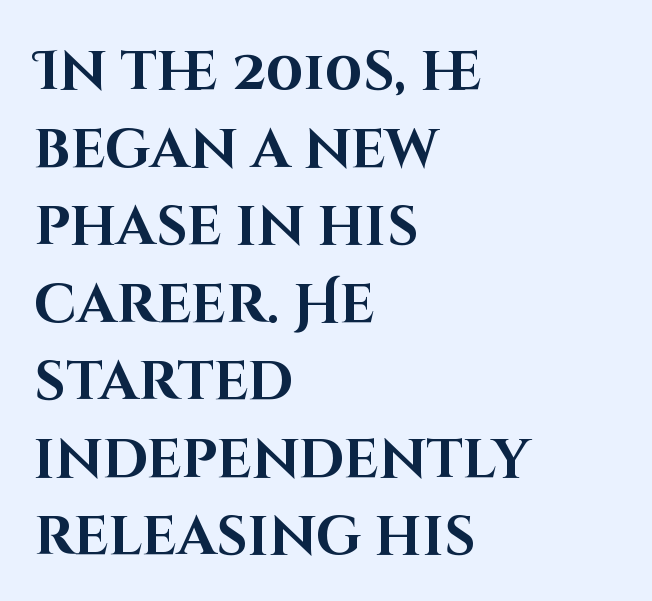
The image shows 55 px bold sans-serif type, upright; set left-aligned, normal line spacing (1.41x), normal letter spacing, not underlined; high stroke contrast and a large x-height.
